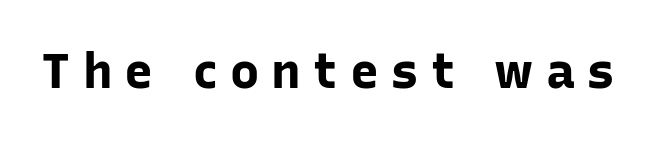
The image shows 49 px bold sans-serif type, upright; set unusually wide letter spacing (+0.25 em), not underlined; low stroke contrast and a medium x-height.
